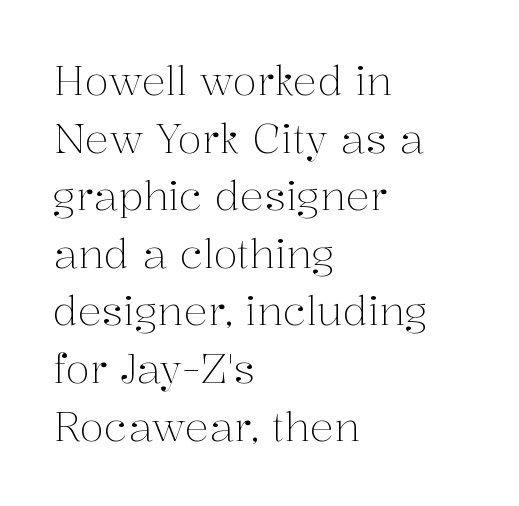
The image shows 40 px light serif type, upright; set left-aligned, normal line spacing (1.44x), normal letter spacing, not underlined; medium stroke contrast and a medium x-height.
